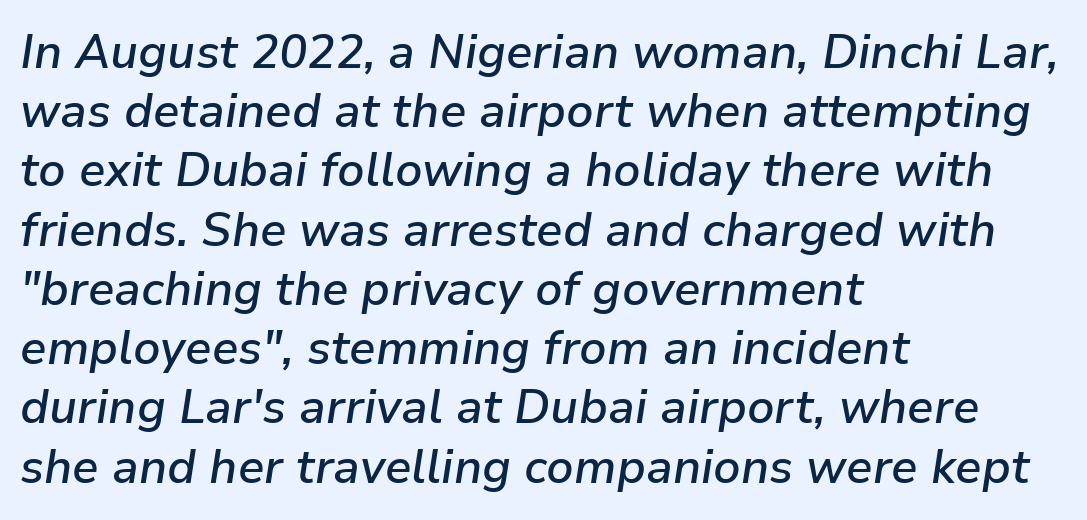
Underline: absent. A typesetter would call this proportional, since set widths differ per character. What stands out about the letter spacing? Nothing — it is the standard amount. The glyphs have the mass of a demibold cut, below bold.
